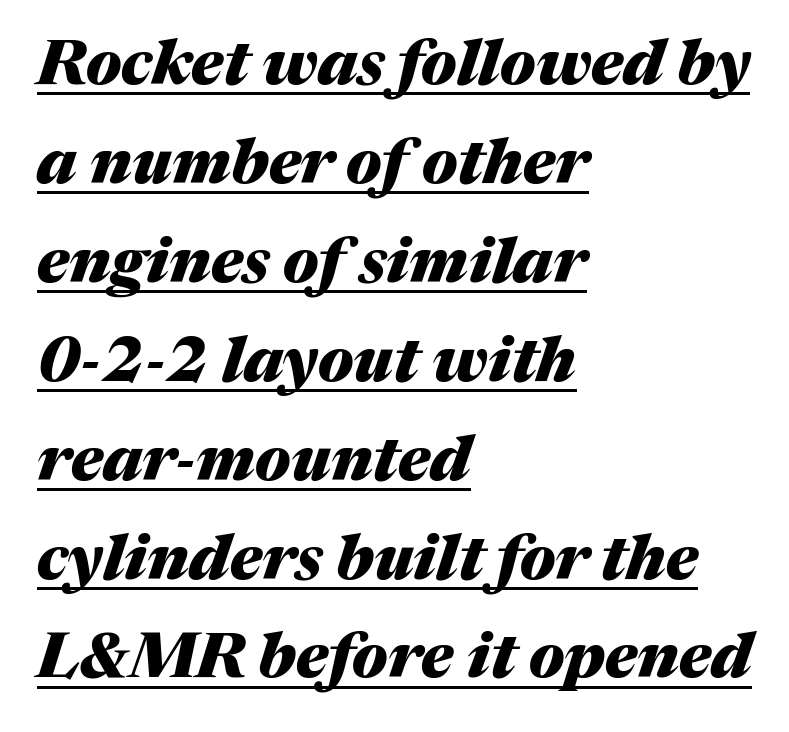
The image shows 63 px heavy type, italic (leaning right); set left-aligned, normal line spacing (1.57x), normal letter spacing, underlined; medium stroke contrast and a medium x-height.
